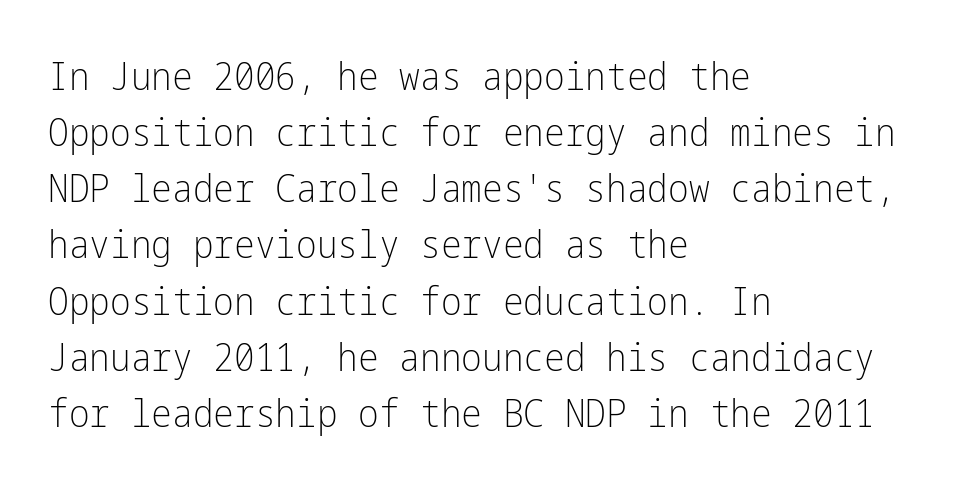
{"serif": "no", "italic": "no", "bold": "no", "weight": "light", "width": "condensed", "stroke_contrast": "low", "x_height": "medium", "underline": "no", "align": "left", "line_spacing": "normal", "line_spacing_ratio": 1.44, "letter_spacing": "normal", "letter_spacing_em": 0.0, "glyph_px": 39}
